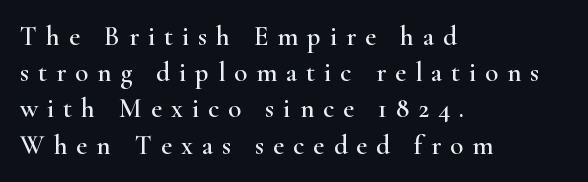
Q: Is the text italic (slanted)? A: No, it is upright.
Q: Is the text underlined? A: No.
Q: How is the paragraph aligned? A: Left-aligned.
Q: Is the spacing between letters normal or unusually wide? A: Unusually wide.
Q: Is the spacing between lines tight, normal or loose? A: Normal.
